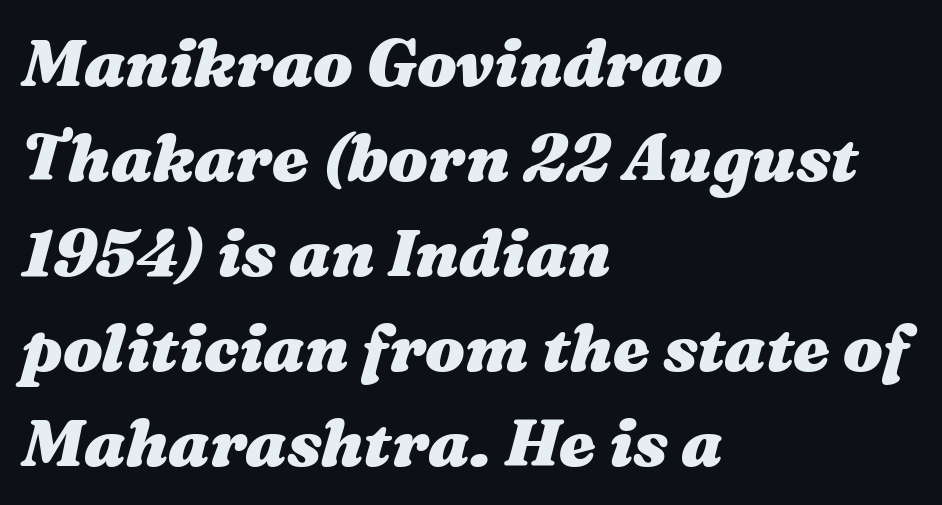
Q: Is the text bold? A: Yes.
Q: Is the text italic (slanted)? A: Yes, it leans right by about 16 degrees.
Q: Is the text underlined? A: No.
Q: How is the paragraph aligned? A: Left-aligned.
Q: Is the spacing between letters normal or unusually wide? A: Normal.
Q: Is the spacing between lines tight, normal or loose? A: Normal.
Q: Width (condensed, normal, or wide)? A: Wide.
Q: Stroke contrast? A: Medium.
Q: x-height? A: Medium.
Q: Monospaced? A: No.
